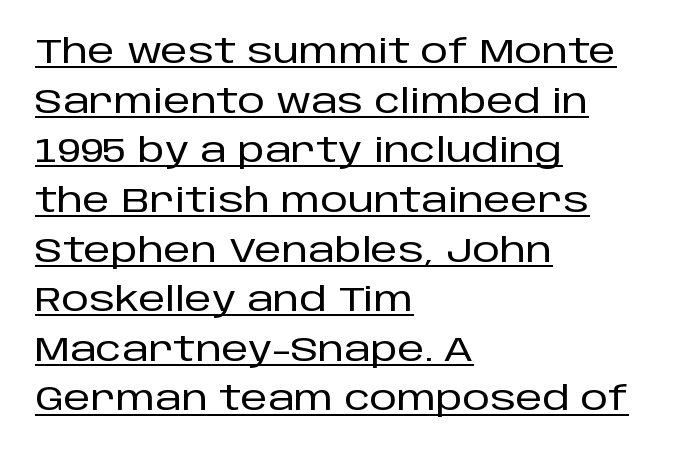
The image shows 34 px sans-serif type, upright; set left-aligned, normal line spacing (1.46x), normal letter spacing, underlined; low stroke contrast and a large x-height.
